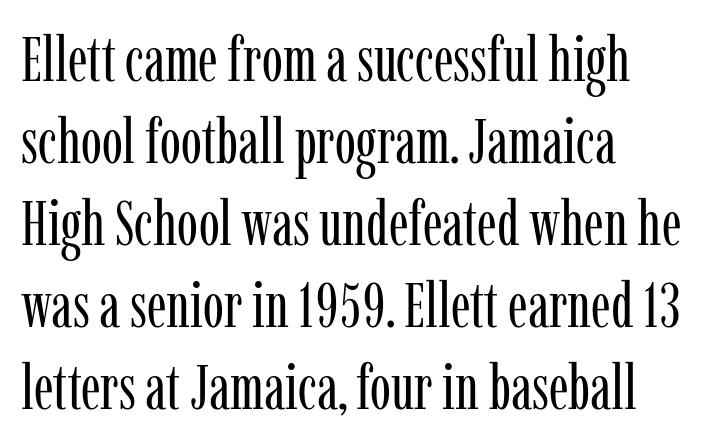
{"serif": "yes", "italic": "no", "bold": "no", "weight": "regular", "width": "condensed", "stroke_contrast": "low", "x_height": "medium", "monospaced": "no", "underline": "no", "align": "left", "line_spacing": "normal", "line_spacing_ratio": 1.3, "letter_spacing": "normal", "letter_spacing_em": 0.0, "glyph_px": 63}
